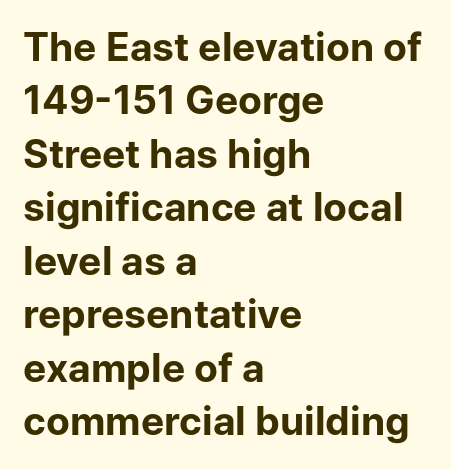
{"serif": "no", "italic": "no", "bold": "yes", "weight": "bold", "width": "normal", "stroke_contrast": "low", "x_height": "medium", "monospaced": "no", "underline": "no", "align": "left", "line_spacing": "normal", "line_spacing_ratio": 1.37, "letter_spacing": "normal", "letter_spacing_em": 0.0, "glyph_px": 39}
